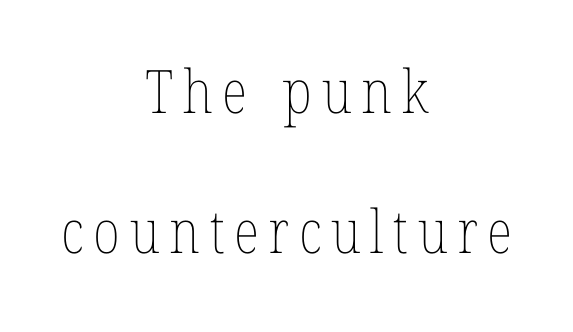
The image shows 60 px thin, condensed type, upright; set centered, loose line spacing (2.34x), not underlined; low stroke contrast and a medium x-height.
